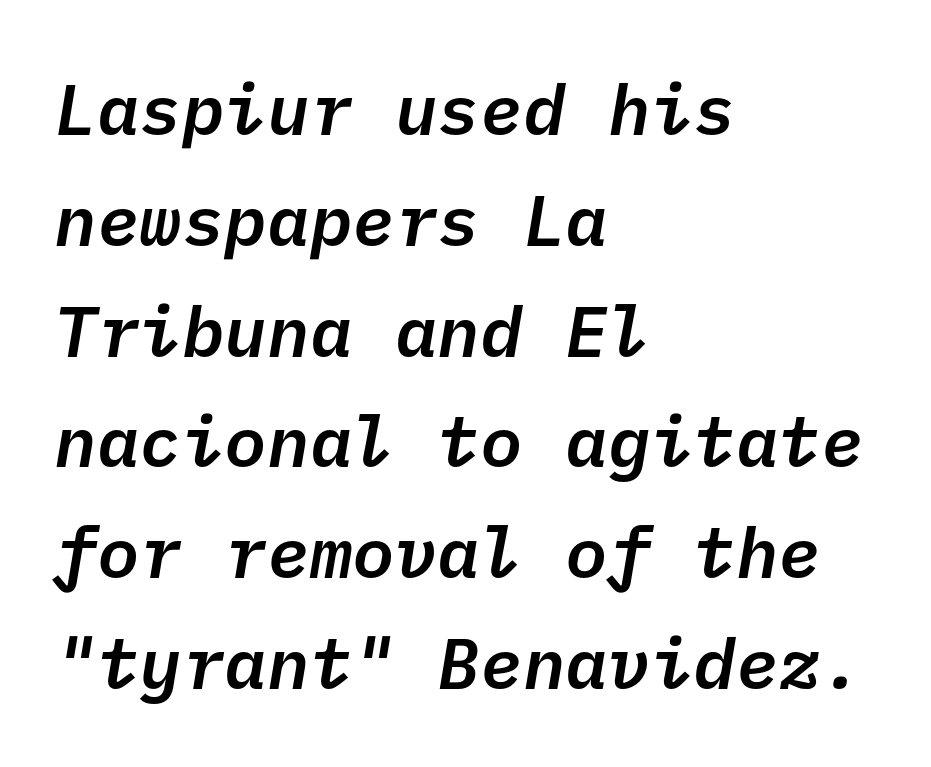
The sample has been set in demibold, a notch under bold. A classic flush-left, rag-right setting is used for this passage. Tracking value appears to be zero — textbook default spacing. Whoever set this chose a conventional vertical rhythm. Unmarked baselines from the first word to the last. The characters display no serif detailing; their extremities are plain.
